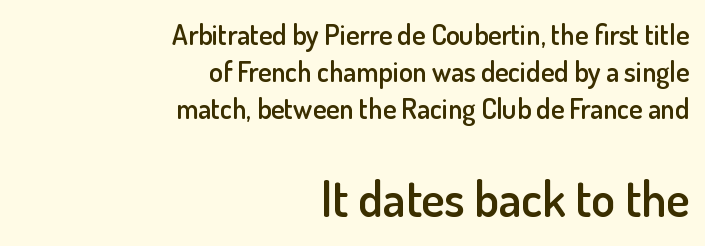
The image shows 49 px semibold sans-serif type, upright; set right-aligned, normal line spacing (1.32x), normal letter spacing, not underlined; the second (bottom) block is 1.75x larger; low stroke contrast and a small x-height.
